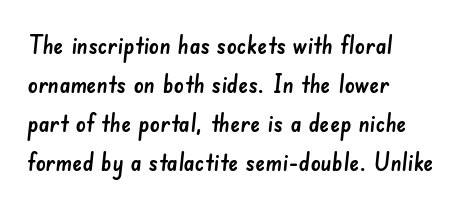
{"underline": "no", "align": "left", "line_spacing": "normal", "line_spacing_ratio": 1.56, "letter_spacing": "normal", "letter_spacing_em": 0.0, "glyph_px": 25}
